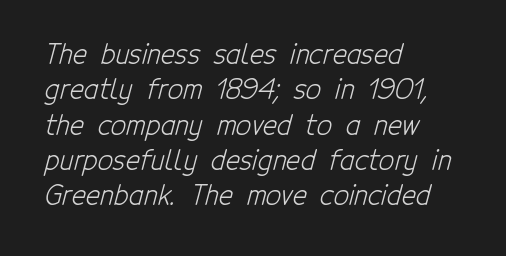
{"bold": "no", "underline": "no", "align": "left", "line_spacing": "normal", "line_spacing_ratio": 1.31, "letter_spacing": "normal", "letter_spacing_em": 0.0, "glyph_px": 27}
